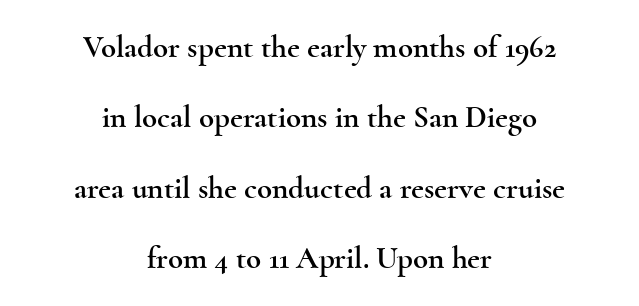
The glyphs in this specimen are seriffed. Vertical spacing — loose. Think of a printed novel: that variable character pitch is what you see here. The rag falls on both sides of this text block equally.
